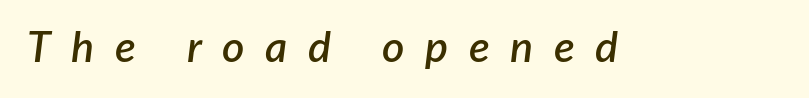
Display-style spreading of the glyphs; the letterfit is very open. Quick note: underline off. The rendering uses natural spacing where letterforms have individual widths. Looking at the ascenders, they clearly lean. On the weight axis this lands at semibold, roughly 600.
